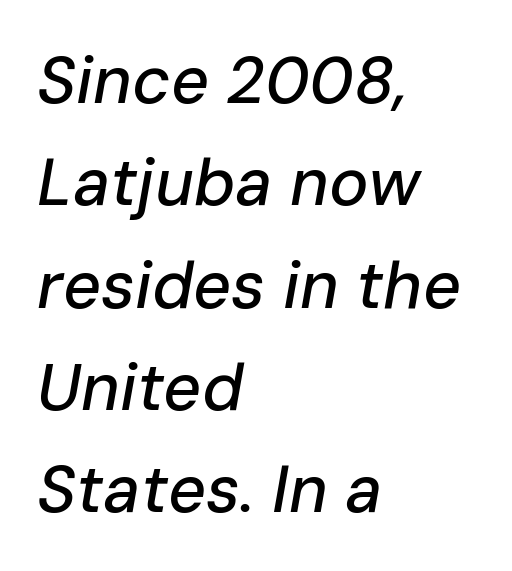
Is the type slanted? Yes — the strokes lean at a clear angle. Looks like regular typesetting: each glyph gets only the width it needs. The words here are not underlined. The tracking reads as untouched default to a designer's eye.
